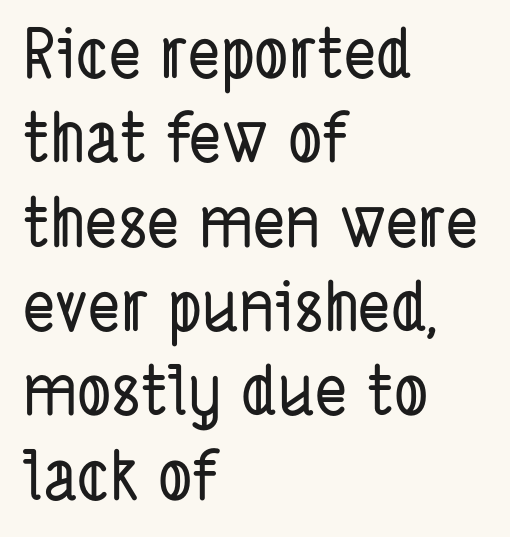
Q: Is the typeface a serif or a sans-serif typeface? A: Sans-serif.
Q: Is the text underlined? A: No.
Q: How is the paragraph aligned? A: Left-aligned.
Q: Is the spacing between letters normal or unusually wide? A: Normal.
Q: Width (condensed, normal, or wide)? A: Condensed.
Q: Stroke contrast? A: Low.
Q: x-height? A: Medium.
Q: Monospaced? A: No.
